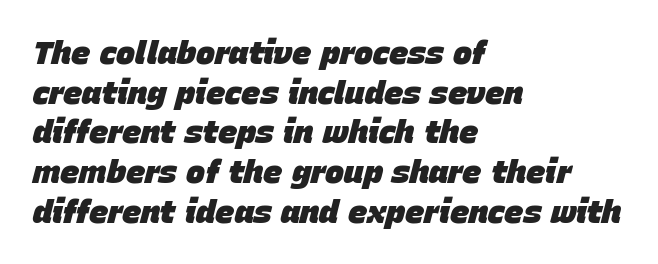
The image shows 32 px heavy type, italic (leaning right); set left-aligned, line spacing 1.24x, normal letter spacing, not underlined; low stroke contrast and a large x-height.
